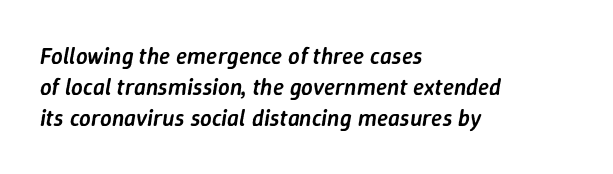
{"italic": "yes", "lean": "right", "slant_degrees": 9, "bold": "semi", "underline": "no", "align": "left", "line_spacing": "normal", "line_spacing_ratio": 1.34, "letter_spacing": "normal", "letter_spacing_em": 0.0, "glyph_px": 23}
